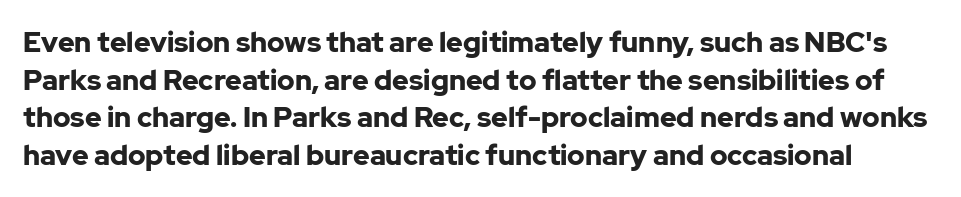
Q: Is the text bold? A: Yes.
Q: Is the text italic (slanted)? A: No, it is upright.
Q: Is the typeface a serif or a sans-serif typeface? A: Sans-serif.
Q: Is the text underlined? A: No.
Q: Is the spacing between letters normal or unusually wide? A: Normal.
Q: Is the spacing between lines tight, normal or loose? A: Normal.
Q: Width (condensed, normal, or wide)? A: Normal.
Q: Stroke contrast? A: Low.
Q: x-height? A: Medium.
Q: Monospaced? A: No.
